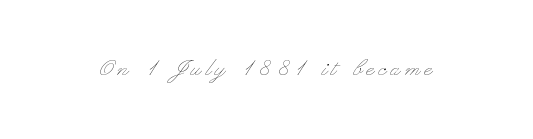
The image shows 28 px thin, wide type; set not underlined; low stroke contrast and a small x-height.
